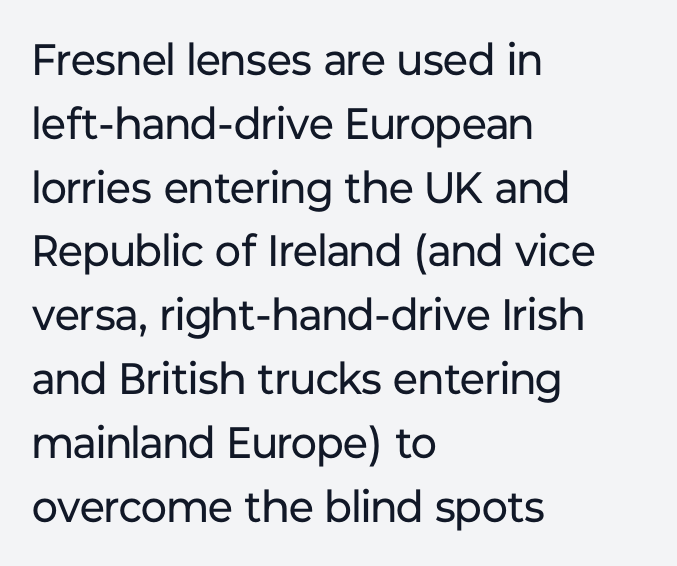
{"serif": "no", "italic": "no", "bold": "no", "weight": "regular", "width": "normal", "stroke_contrast": "low", "x_height": "medium", "monospaced": "no", "underline": "no", "align": "left", "line_spacing": "normal", "line_spacing_ratio": 1.45, "letter_spacing": "normal", "letter_spacing_em": 0.0, "glyph_px": 44}
